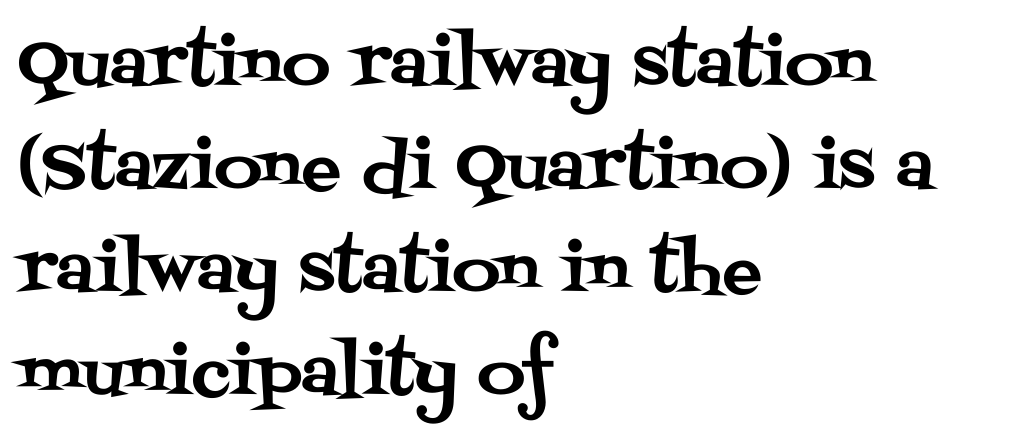
A typesetter would call this proportional, since set widths differ per character. To sum up the face: it has serifs. The horizontal fit of the characters is conventional and even. Unmarked baselines from the first word to the last. Horizontal bands of white between lines are of average thickness.
